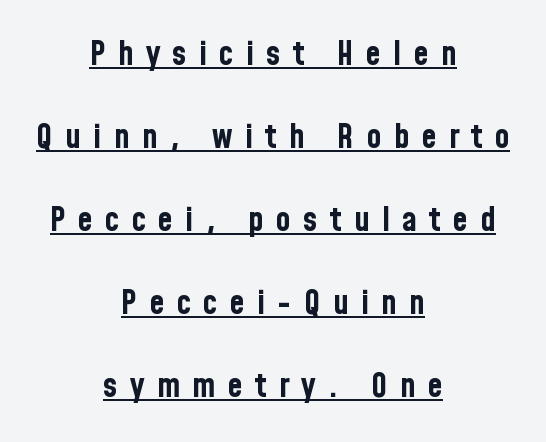
The image shows 34 px bold, condensed sans-serif type, upright; set centered, loose line spacing (2.44x), unusually wide letter spacing (+0.36 em), underlined; low stroke contrast and a medium x-height.
